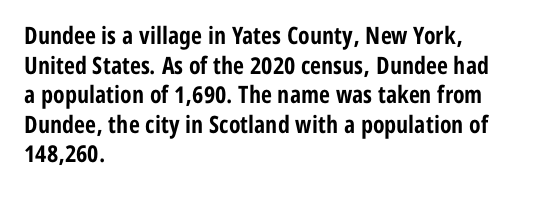
{"italic": "no", "bold": "yes", "underline": "no", "align": "left", "line_spacing_ratio": 1.23, "letter_spacing": "normal", "letter_spacing_em": 0.0, "glyph_px": 24}
